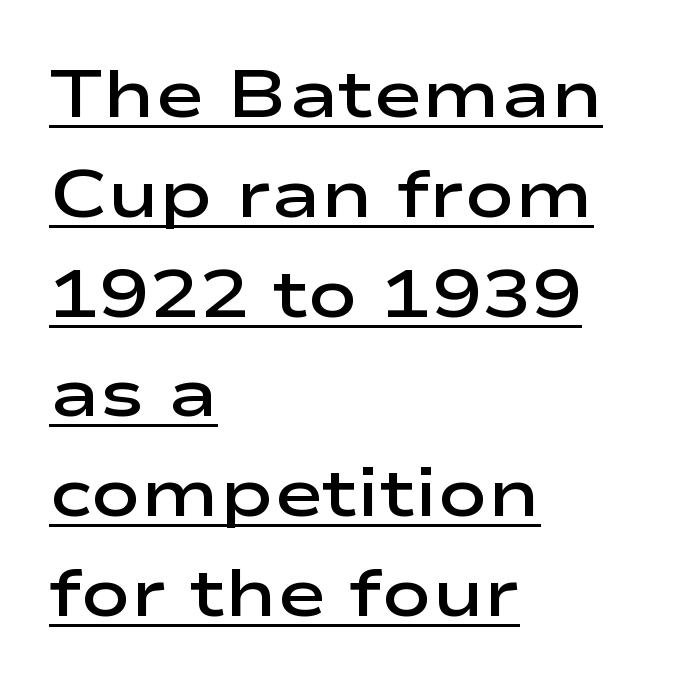
Note the varied advance widths — an 'i' is clearly narrower than an 'm'. You can tell it's not italic because the verticals are truly vertical. Every letter is mildly thick-stroked: semibold rather than bold. In designer terms, the underline attribute is active on this setting. Students, note that the glyphs here touch the page at normal intervals. Summary of vertical rhythm: regular, with standard interline spacing.
